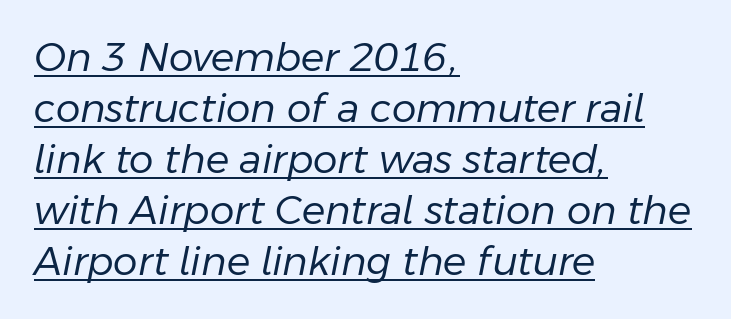
{"italic": "yes", "lean": "right", "slant_degrees": 11, "bold": "no", "weight": "regular", "width": "normal", "stroke_contrast": "low", "x_height": "medium", "monospaced": "no", "underline": "yes", "align": "left", "line_spacing": "normal", "line_spacing_ratio": 1.31, "letter_spacing": "normal", "letter_spacing_em": 0.0, "glyph_px": 39}
